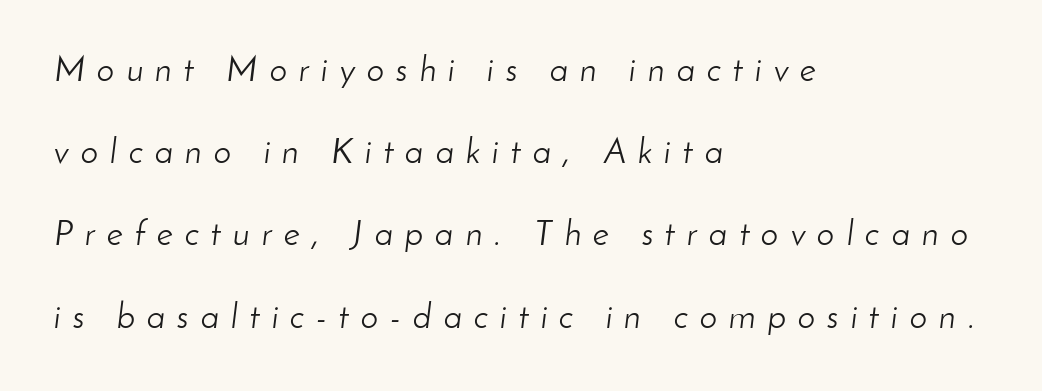
The image shows 35 px light type, italic (leaning right); set left-aligned, loose line spacing (2.35x), unusually wide letter spacing (+0.34 em), not underlined; low stroke contrast and a small x-height.
